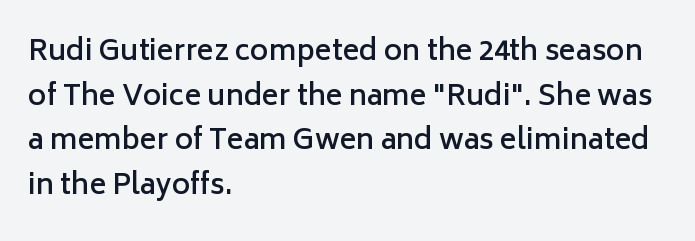
The image shows 28 px semibold sans-serif type, upright; set left-aligned, normal line spacing (1.59x), normal letter spacing, not underlined; low stroke contrast and a medium x-height.
